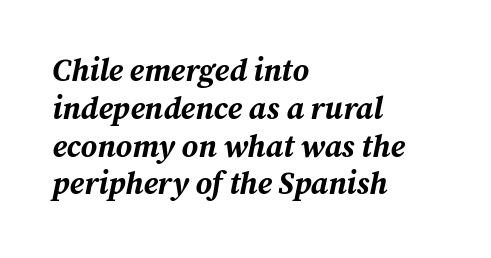
The image shows 31 px bold type, italic (leaning right); set left-aligned, line spacing 1.22x, normal letter spacing, not underlined; medium stroke contrast and a medium x-height.
